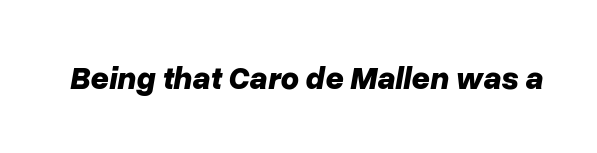
{"italic": "yes", "lean": "right", "slant_degrees": 10, "bold": "yes", "weight": "bold", "width": "normal", "stroke_contrast": "low", "x_height": "medium", "monospaced": "no", "underline": "no", "letter_spacing": "normal", "letter_spacing_em": 0.0, "glyph_px": 32}
